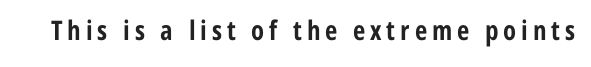
The image shows 27 px bold type, upright; set not underlined.
